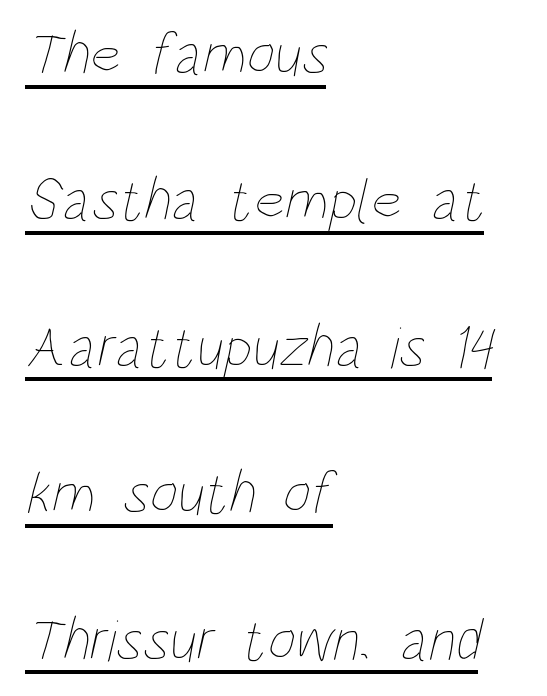
The image shows 60 px thin, condensed type; set left-aligned, loose line spacing (2.44x), normal letter spacing, underlined; low stroke contrast and a large x-height.
